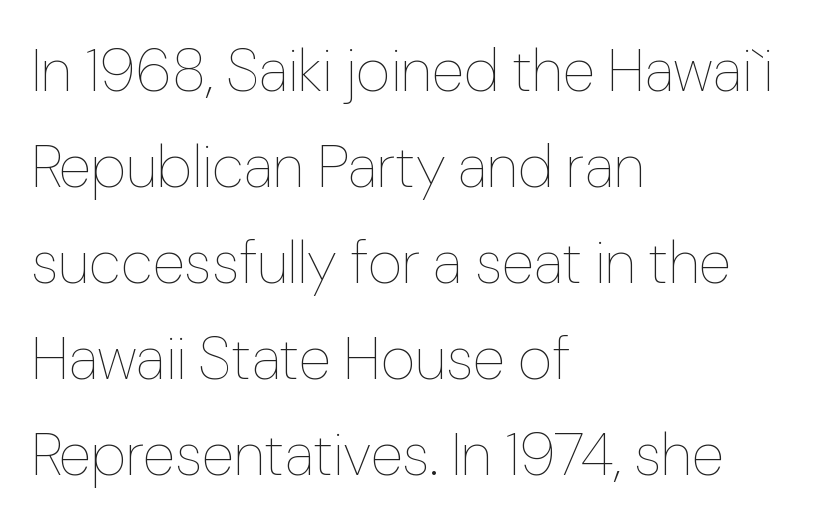
{"italic": "no", "bold": "no", "weight": "thin", "width": "normal", "stroke_contrast": "low", "x_height": "medium", "monospaced": "no", "underline": "no", "align": "left", "line_spacing": "normal", "line_spacing_ratio": 1.6, "letter_spacing": "normal", "letter_spacing_em": 0.0, "glyph_px": 60}
